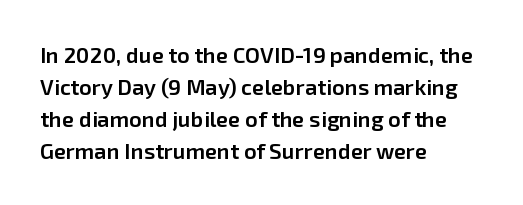
Check the space under the baseline: it is left empty. Style check: upright. The sample has been set in demibold, a notch under bold. Words appear dense and cohesive because spacing is normal. In terms of leading, this rendering sits right in the middle. Where is the straight margin? On the left.
